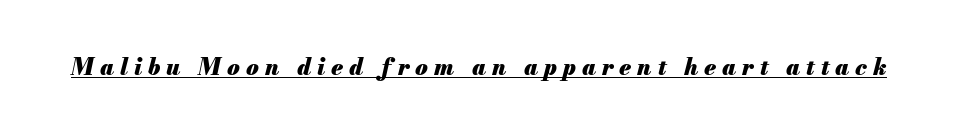
{"italic": "yes", "lean": "right", "slant_degrees": 13, "bold": "yes", "underline": "yes", "letter_spacing": "wide", "letter_spacing_em": 0.26, "glyph_px": 23}
